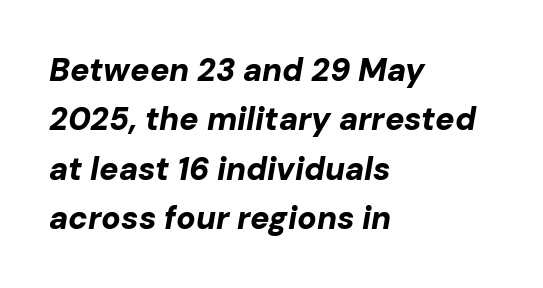
Q: Is the text bold? A: Yes.
Q: Is the text italic (slanted)? A: Yes, it leans right by about 10 degrees.
Q: Is the text underlined? A: No.
Q: How is the paragraph aligned? A: Left-aligned.
Q: Is the spacing between letters normal or unusually wide? A: Normal.
Q: Is the spacing between lines tight, normal or loose? A: Normal.
Q: Width (condensed, normal, or wide)? A: Normal.
Q: Stroke contrast? A: Low.
Q: x-height? A: Medium.
Q: Monospaced? A: No.
